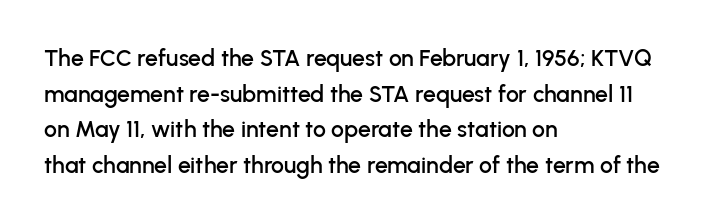
Q: Is the text italic (slanted)? A: No, it is upright.
Q: Is the text underlined? A: No.
Q: How is the paragraph aligned? A: Left-aligned.
Q: Is the spacing between letters normal or unusually wide? A: Normal.
Q: Is the spacing between lines tight, normal or loose? A: Normal.
